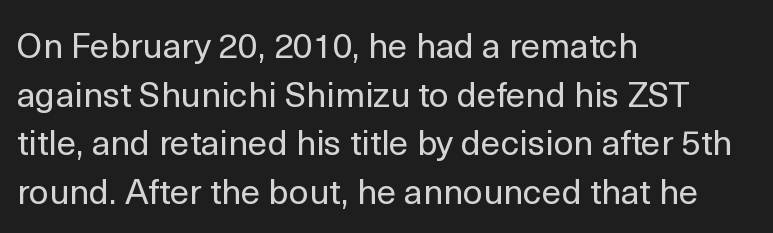
Q: Is the text bold? A: No.
Q: Is the text italic (slanted)? A: No, it is upright.
Q: Is the typeface a serif or a sans-serif typeface? A: Sans-serif.
Q: Is the text underlined? A: No.
Q: How is the paragraph aligned? A: Left-aligned.
Q: Is the spacing between letters normal or unusually wide? A: Normal.
Q: Is the spacing between lines tight, normal or loose? A: Normal.
Q: Width (condensed, normal, or wide)? A: Normal.
Q: x-height? A: Medium.
Q: Monospaced? A: No.
